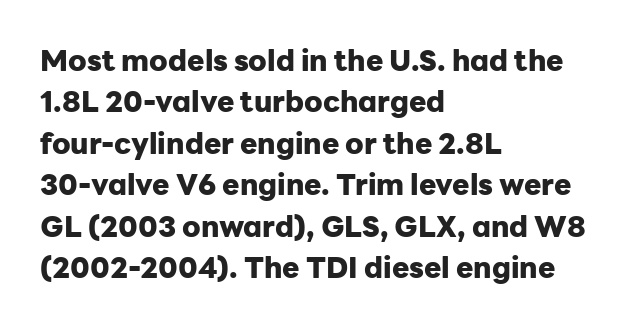
Examine the stroke ends and you'll find no serifs. The letters stand straight up with perfectly vertical stems. On the weight axis this lands at bold, roughly 700. Note the varied advance widths — an 'i' is clearly narrower than an 'm'. Typeset ragged right — the left edge is the straight one. Anything drawn beneath the words? Only blank space.
